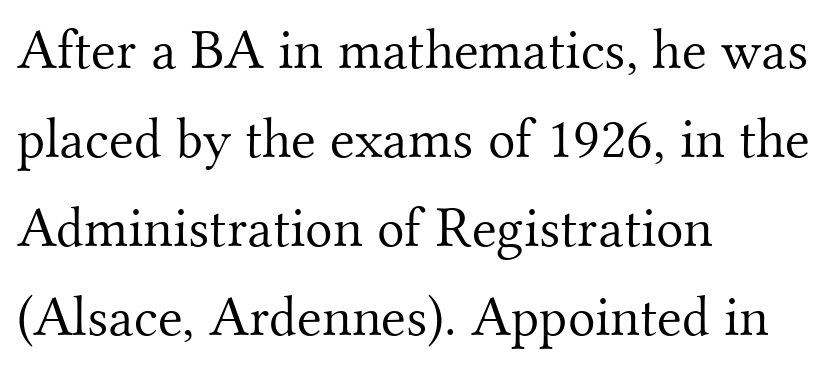
Q: Is the text bold? A: No.
Q: Is the text italic (slanted)? A: No, it is upright.
Q: Is the typeface a serif or a sans-serif typeface? A: Serif.
Q: Is the text underlined? A: No.
Q: How is the paragraph aligned? A: Left-aligned.
Q: Is the spacing between letters normal or unusually wide? A: Normal.
Q: Is the spacing between lines tight, normal or loose? A: Normal.
Q: Width (condensed, normal, or wide)? A: Normal.
Q: Stroke contrast? A: Medium.
Q: x-height? A: Small.
Q: Monospaced? A: No.
